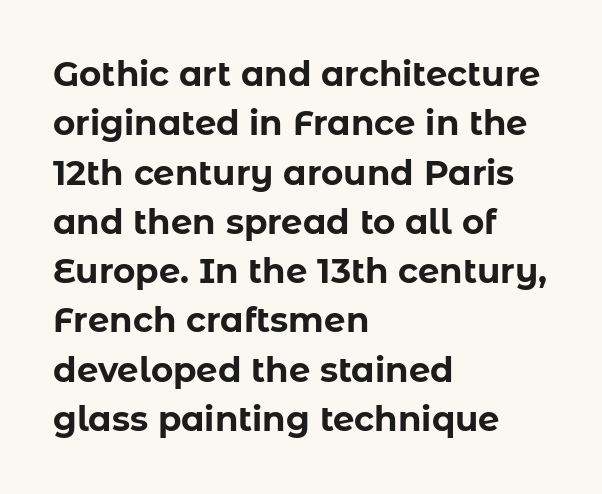
Q: Is the text bold? A: Yes.
Q: Is the text italic (slanted)? A: No, it is upright.
Q: Is the typeface a serif or a sans-serif typeface? A: Sans-serif.
Q: Is the text underlined? A: No.
Q: How is the paragraph aligned? A: Left-aligned.
Q: Is the spacing between letters normal or unusually wide? A: Normal.
Q: Is the spacing between lines tight, normal or loose? A: Normal.
Q: Width (condensed, normal, or wide)? A: Normal.
Q: Stroke contrast? A: Low.
Q: x-height? A: Medium.
Q: Monospaced? A: No.
